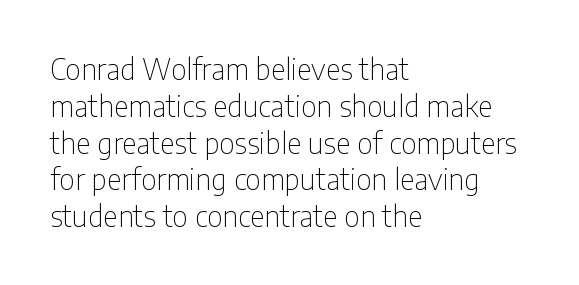
Designer's note — italics off, roman on. Vertical spacing — default. The lines are quadded left. In terms of letterform style, serifs are entirely absent. Each letter keeps its own natural width here, so spacing adapts to shape. The specimen omits any rule beneath the text block's lines.
